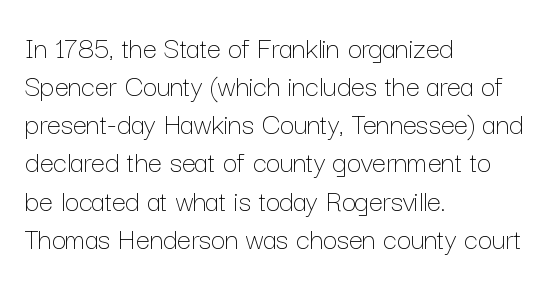
Teacher's note: observe the even left margin — that is flush-left alignment. Do the characters align in a grid? No, the font is proportional. Compared with a typical body face, this is equally light or lighter still. Underline: absent. Nobody touched the tracking dial on this one.
